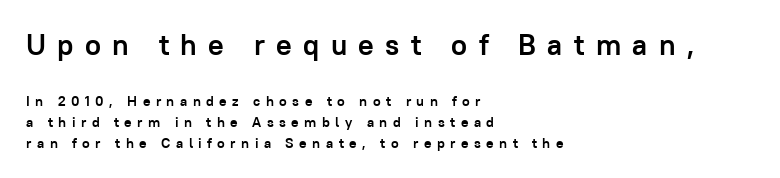
These lines sit exactly where default settings would place them. As a designer I'd log this as weight 700, bold. Words float on clear page, feet unadorned. Looks like regular typesetting: each glyph gets only the width it needs.
